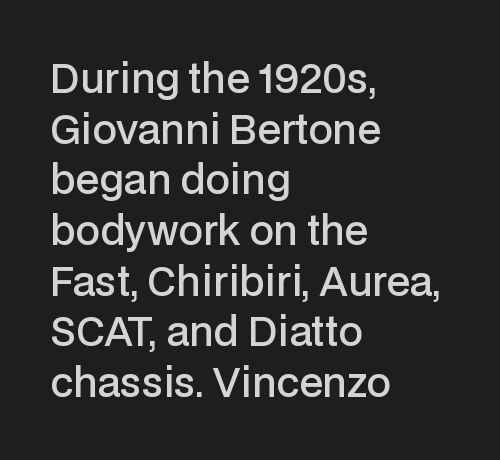
{"serif": "no", "italic": "no", "bold": "semi", "weight": "semibold", "width": "normal", "stroke_contrast": "low", "x_height": "medium", "monospaced": "no", "underline": "no", "align": "left", "line_spacing": "normal", "line_spacing_ratio": 1.3, "letter_spacing": "normal", "letter_spacing_em": 0.0, "glyph_px": 39}
